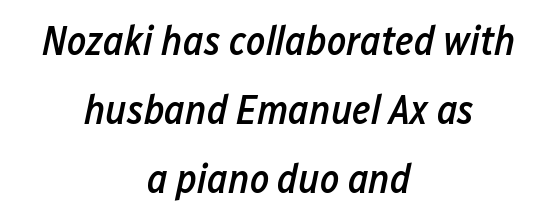
This sample uses an oblique cut, with every glyph tilted off the vertical. The rendering positions every line midway between the sides. Between one letter and the next there's only the usual sliver of space. The line-height multiplier appears to be the usual default.
